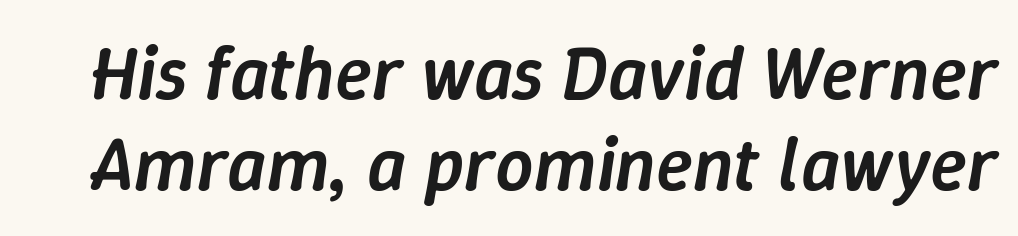
{"italic": "yes", "lean": "right", "slant_degrees": 9, "bold": "semi", "weight": "semibold", "width": "normal", "stroke_contrast": "low", "x_height": "medium", "monospaced": "no", "underline": "no", "line_spacing_ratio": 1.2, "letter_spacing": "normal", "letter_spacing_em": 0.0, "glyph_px": 76}
